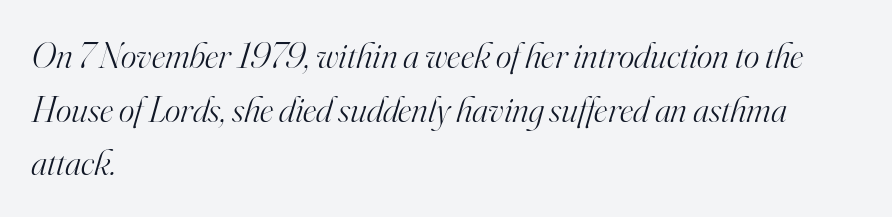
{"serif": "yes", "italic": "yes", "lean": "right", "slant_degrees": 16, "bold": "no", "weight": "light", "width": "normal", "stroke_contrast": "high", "x_height": "small", "monospaced": "no", "underline": "no", "align": "left", "line_spacing": "normal", "line_spacing_ratio": 1.45, "letter_spacing": "normal", "letter_spacing_em": 0.0, "glyph_px": 37}
